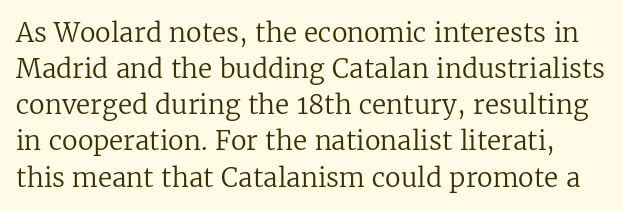
The image shows 26 px text type, upright; set normal line spacing (1.39x), normal letter spacing, not underlined.
